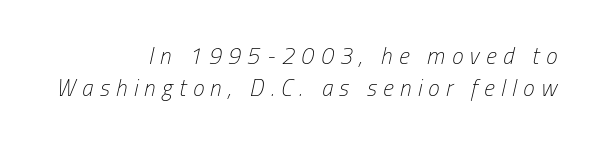
{"italic": "yes", "lean": "right", "slant_degrees": 13, "bold": "no", "underline": "no", "align": "right", "line_spacing": "normal", "line_spacing_ratio": 1.41, "letter_spacing": "wide", "letter_spacing_em": 0.28, "glyph_px": 23}
